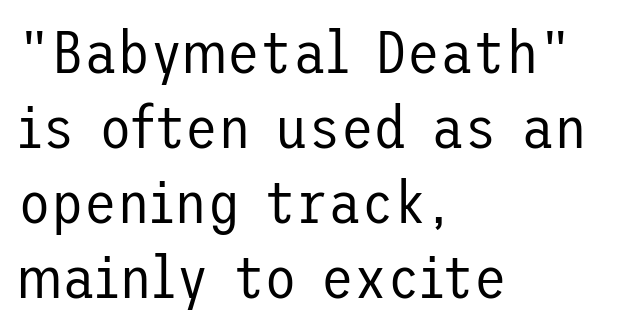
Students, observe: this is what conventionally led text looks like. Style check: upright. The letters sit at their default tracking, neither squeezed nor spread. Look at the bottom of the vertical strokes: they stop flat, with no serifs. Line beginnings align vertically; line endings do not.
